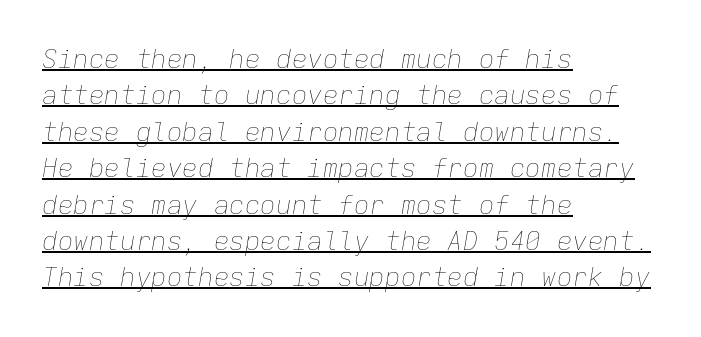
If you drew a line through each stem, it would be angled. This rendering uses left alignment, leaving the right contour irregular. These lines sit exactly where default settings would place them. In terms of letterspacing, this is plain default setting.
